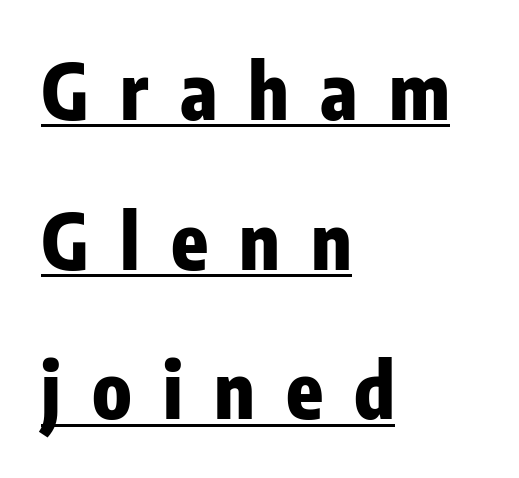
Does the lettering tilt? It doesn't — this is upright. Alignment: flush left. Weight: bold. Display-style spreading of the glyphs; the letterfit is very open.
